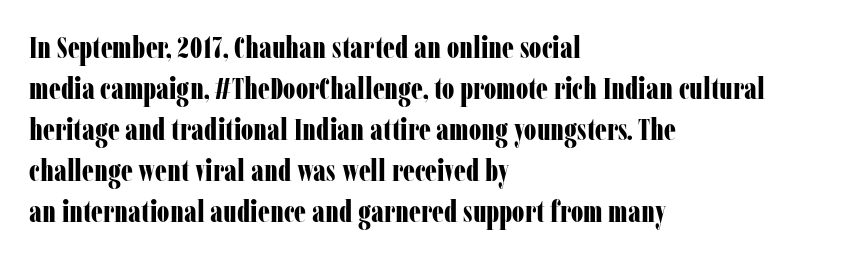
{"serif": "yes", "italic": "no", "bold": "yes", "weight": "bold", "width": "condensed", "stroke_contrast": "low", "x_height": "medium", "monospaced": "no", "underline": "no", "align": "left", "line_spacing": "normal", "line_spacing_ratio": 1.37, "letter_spacing": "normal", "letter_spacing_em": 0.0, "glyph_px": 30}
